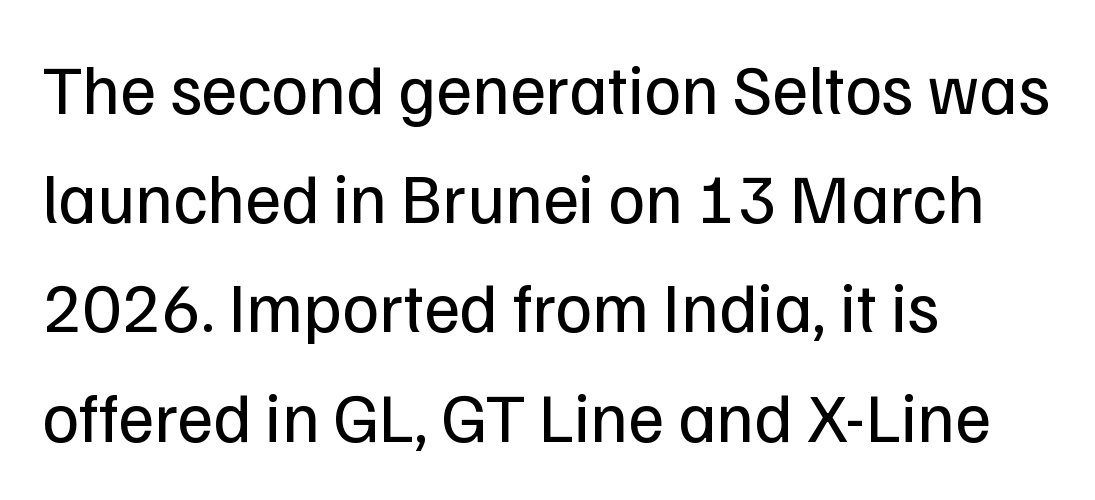
Q: Is the text bold? A: No.
Q: Is the text italic (slanted)? A: No, it is upright.
Q: Is the typeface a serif or a sans-serif typeface? A: Sans-serif.
Q: Is the text underlined? A: No.
Q: How is the paragraph aligned? A: Left-aligned.
Q: Is the spacing between letters normal or unusually wide? A: Normal.
Q: Is the spacing between lines tight, normal or loose? A: Normal.
Q: Width (condensed, normal, or wide)? A: Normal.
Q: Stroke contrast? A: Low.
Q: x-height? A: Medium.
Q: Monospaced? A: No.
